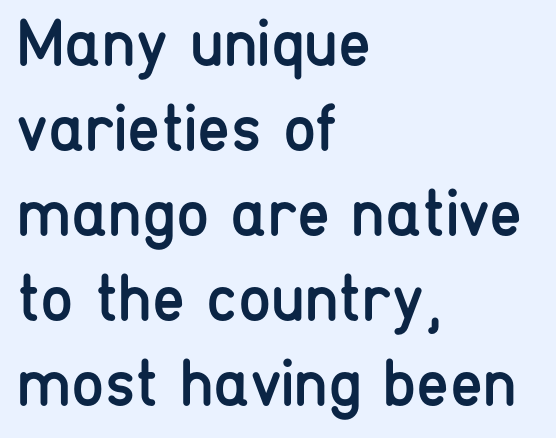
Spacing verdict: proportional, widths tailored to each character. This reads as an unemphasized weight, regular at the heaviest. The compositor pushed each line to the left boundary. If you drew a line through each stem, it would be perfectly vertical.
